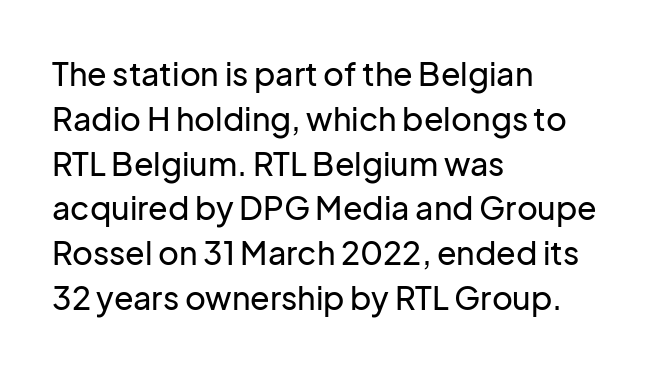
Q: Is the text italic (slanted)? A: No, it is upright.
Q: Is the typeface a serif or a sans-serif typeface? A: Sans-serif.
Q: Is the text underlined? A: No.
Q: How is the paragraph aligned? A: Left-aligned.
Q: Is the spacing between letters normal or unusually wide? A: Normal.
Q: Is the spacing between lines tight, normal or loose? A: Normal.
Q: Width (condensed, normal, or wide)? A: Normal.
Q: Stroke contrast? A: Low.
Q: x-height? A: Medium.
Q: Monospaced? A: No.
